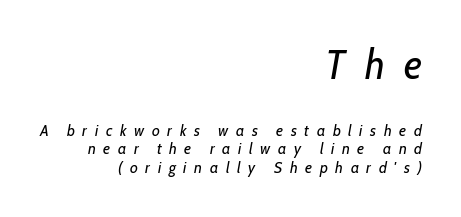
{"italic": "yes", "lean": "right", "slant_degrees": 10, "bold": "no", "weight": "regular", "width": "condensed", "stroke_contrast": "low", "x_height": "medium", "monospaced": "no", "underline": "no", "align": "right", "line_spacing_ratio": 1.17, "letter_spacing": "wide", "letter_spacing_em": 0.48, "larger_block": "first", "size_ratio": 2.56, "glyph_px": 41}
